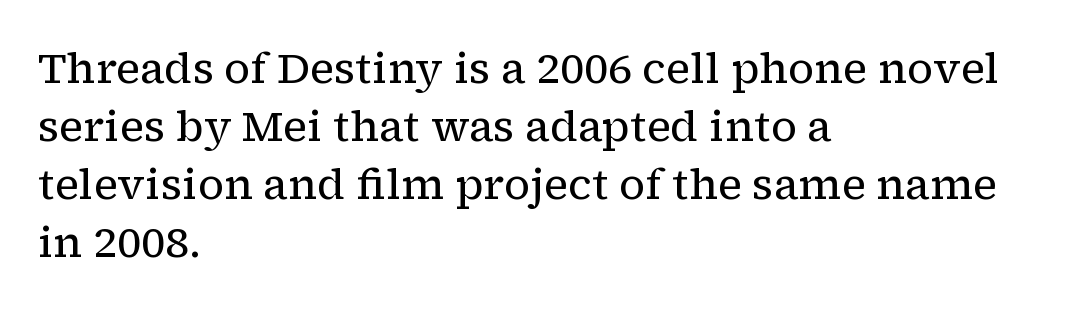
{"serif": "yes", "italic": "no", "bold": "no", "weight": "regular", "width": "normal", "stroke_contrast": "low", "x_height": "medium", "monospaced": "no", "underline": "no", "align": "left", "line_spacing": "normal", "line_spacing_ratio": 1.35, "letter_spacing": "normal", "letter_spacing_em": 0.0, "glyph_px": 43}
